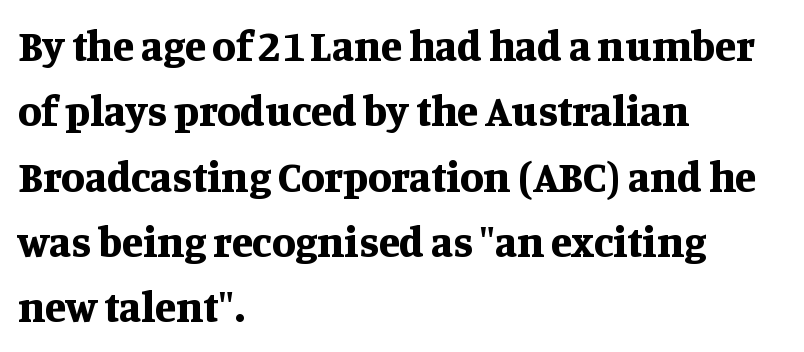
Q: Is the text bold? A: Yes.
Q: Is the text italic (slanted)? A: No, it is upright.
Q: Is the typeface a serif or a sans-serif typeface? A: Serif.
Q: Is the text underlined? A: No.
Q: How is the paragraph aligned? A: Left-aligned.
Q: Is the spacing between letters normal or unusually wide? A: Normal.
Q: Is the spacing between lines tight, normal or loose? A: Normal.
Q: Width (condensed, normal, or wide)? A: Normal.
Q: Stroke contrast? A: Medium.
Q: x-height? A: Large.
Q: Monospaced? A: No.
